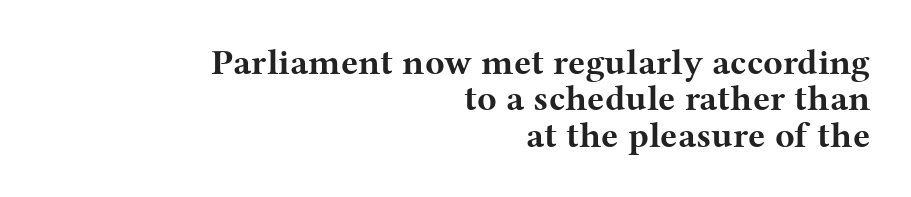
Only glyphs here, with clear space below each row. Typesetter's note: full bold, strokes at maximum text heaviness. Baseline-to-baseline distance is barely more than the letter height. Alignment: flush right.
